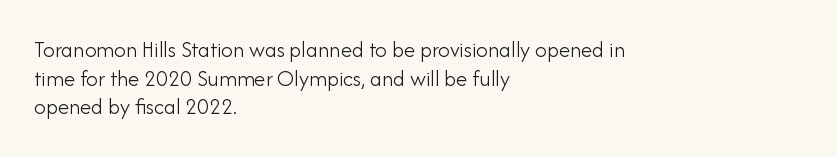
The lines sit at an ordinary, default distance from one another. The text block is weighted toward the left margin, trailing off unevenly rightward. Tracking value appears to be zero — textbook default spacing. Has an underline been added? It has not. Stroke mass is kept to a normal reading level or below.
